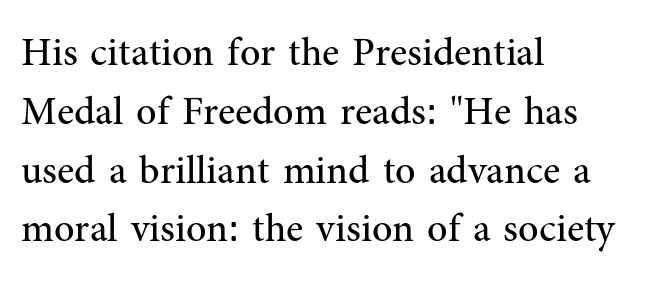
{"serif": "yes", "italic": "no", "bold": "no", "weight": "regular", "width": "normal", "stroke_contrast": "medium", "x_height": "medium", "monospaced": "no", "underline": "no", "align": "left", "line_spacing": "normal", "line_spacing_ratio": 1.47, "letter_spacing": "normal", "letter_spacing_em": 0.0, "glyph_px": 40}
